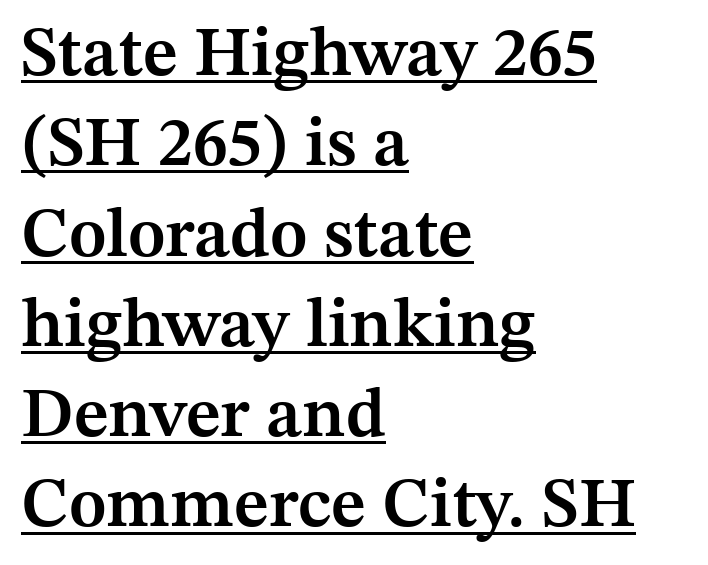
{"serif": "yes", "italic": "no", "bold": "semi", "weight": "semibold", "width": "normal", "stroke_contrast": "medium", "x_height": "medium", "monospaced": "no", "underline": "yes", "align": "left", "line_spacing": "normal", "line_spacing_ratio": 1.29, "letter_spacing": "normal", "letter_spacing_em": 0.0, "glyph_px": 70}
